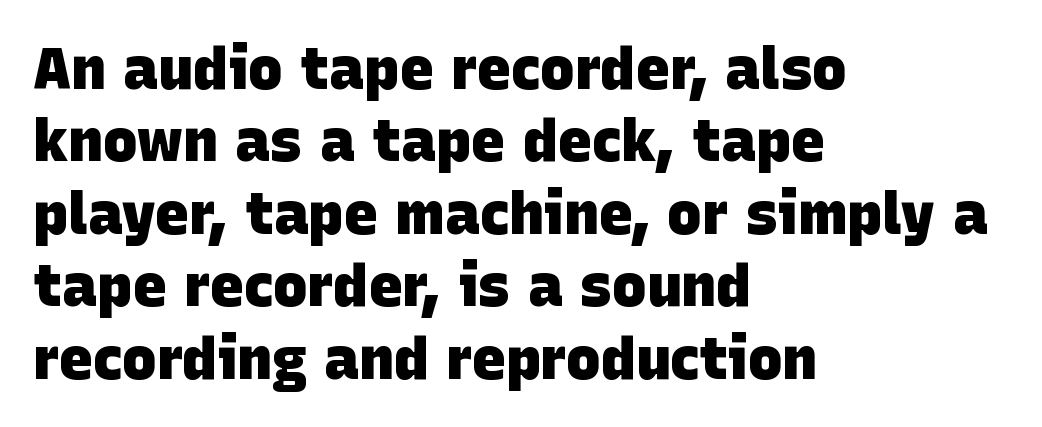
Visually the block forms a straight wall on the left and a jagged coastline on the right. Emphasis by weight is at full strength: bold. Interline gaps are of average width in this sample. The type is set solid horizontally, with unmodified tracking. Each letter keeps its own natural width here, so spacing adapts to shape. What kind of face is this? One without serifs — a sans.
